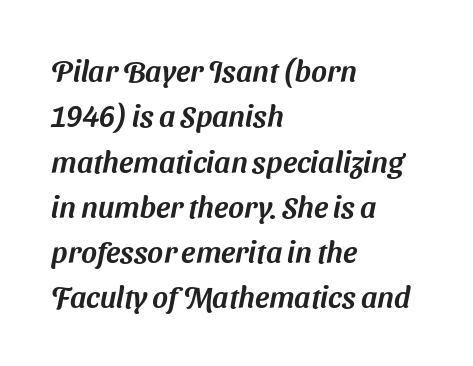
The image shows 30 px sans-serif type; set left-aligned, normal line spacing (1.51x), normal letter spacing, not underlined; medium stroke contrast and a medium x-height.
